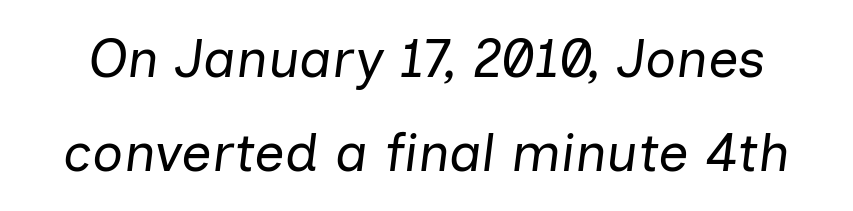
The image shows 54 px regular-weight type, italic (leaning right); set line spacing 1.75x, normal letter spacing, not underlined; low stroke contrast and a medium x-height.
